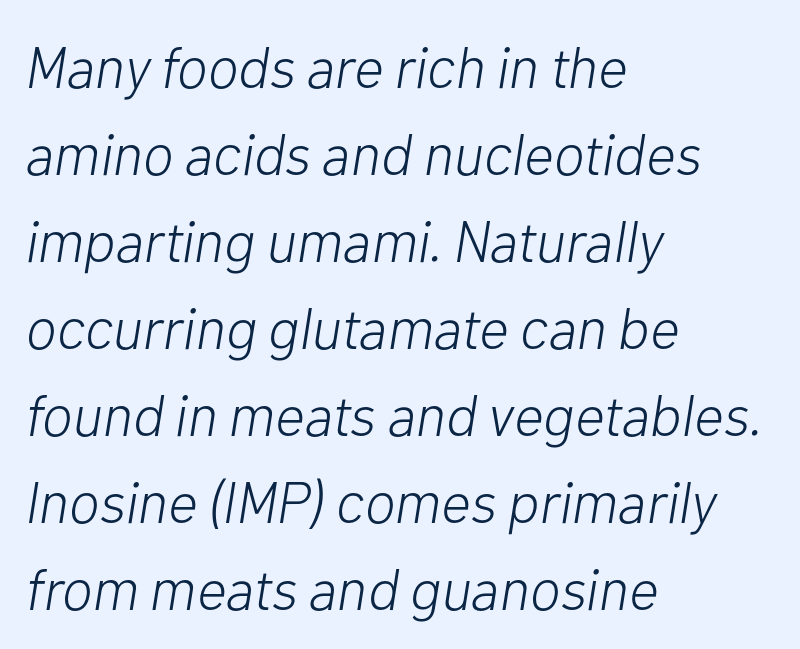
The image shows 58 px light type, italic (leaning right); set left-aligned, normal line spacing (1.5x), normal letter spacing, not underlined; low stroke contrast and a medium x-height.
